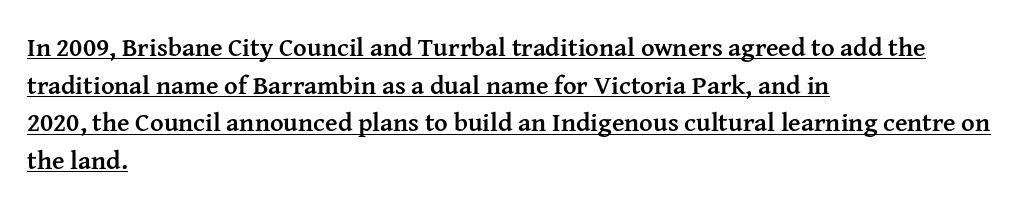
Is there much room between lines? A standard amount, neither cramped nor airy. Caption: multi-line text, flush left, ragged right. Posture: vertical. Students, note that the glyphs here touch the page at normal intervals. What decoration does the sample have? An underline.
